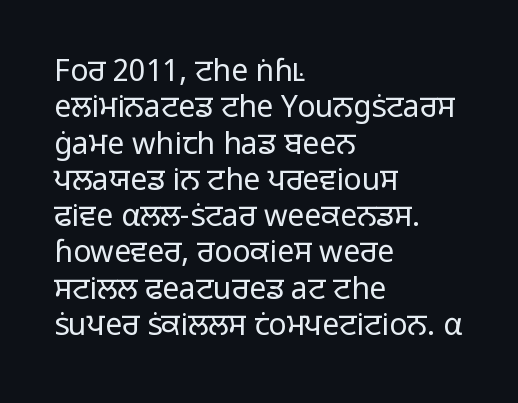
The font family rendered here belongs to the sans-serif group. Rule under the text: the space is simply empty. Think of a printed novel: that variable character pitch is what you see here. Is the block centered? No — it sits flush against the left margin. Compared with typical body copy, the letter spacing here is the same.
